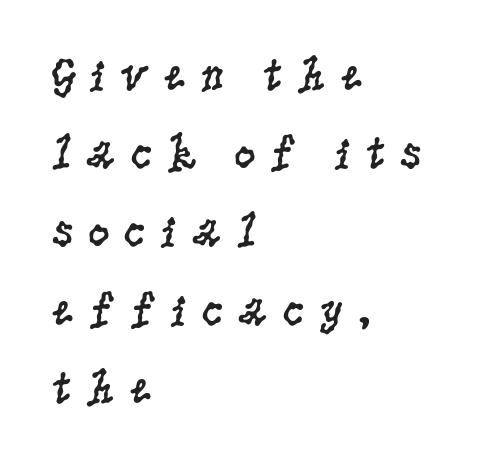
These lines are set flush left with a ragged right edge. Letters rest on an invisible, unmarked baseline. You could not count columns in this text — the font is proportionally spaced. Each stroke keeps to a modest, everyday thickness or less. Normally led — the rows are evenly, conventionally spaced.
